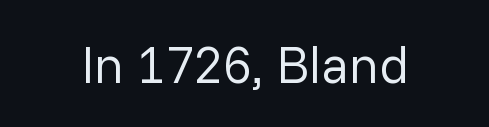
The image shows 52 px regular-weight sans-serif type, upright; set normal letter spacing, not underlined; low stroke contrast and a medium x-height.
